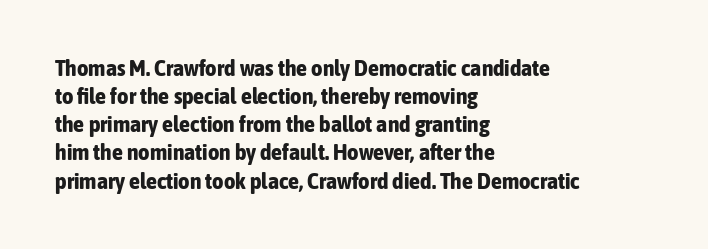
The image shows 22 px bold type, upright; set left-aligned, normal line spacing (1.28x), normal letter spacing, not underlined.
